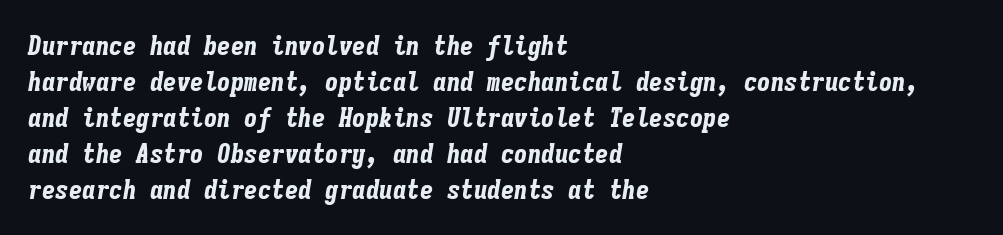
The area under the type is left untouched. Vertically, the passage feels balanced, rows spaced as you'd expect. The rag falls on the right side of this text block. The axis of the letterforms is tilted away from vertical.
